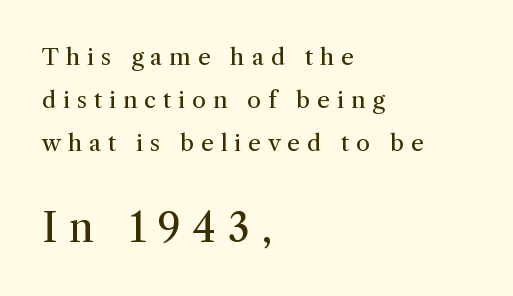
Short and long lines alike share a common starting point at left. The tracking jumps out immediately: characters are airy and widely separated. Note the varied advance widths — an 'i' is clearly narrower than an 'm'. Posture: straight, roman, zero tilt.
